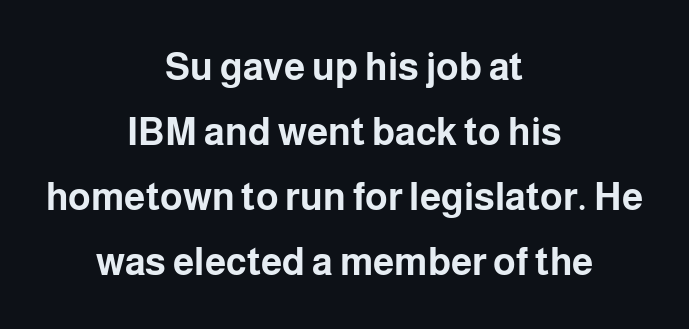
Q: Is the text bold? A: Yes.
Q: Is the text italic (slanted)? A: No, it is upright.
Q: Is the typeface a serif or a sans-serif typeface? A: Sans-serif.
Q: Is the text underlined? A: No.
Q: How is the paragraph aligned? A: Centered.
Q: Is the spacing between letters normal or unusually wide? A: Normal.
Q: Width (condensed, normal, or wide)? A: Normal.
Q: Stroke contrast? A: Low.
Q: x-height? A: Medium.
Q: Monospaced? A: No.
